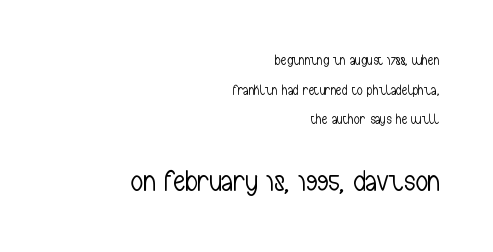
The image shows 30 px light, condensed sans-serif type, upright; set right-aligned, loose line spacing (2.11x), normal letter spacing, not underlined; the second (bottom) block is 2.14x larger; low stroke contrast and a medium x-height.
